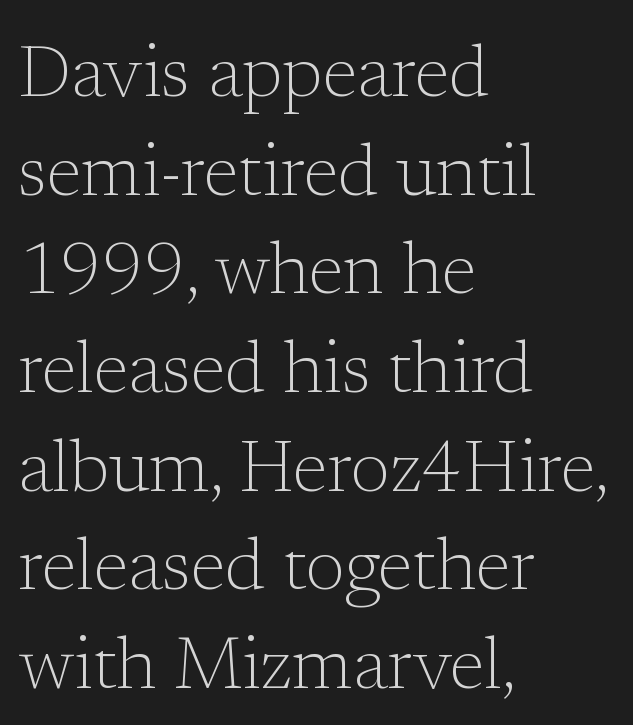
The image shows 72 px light serif type, upright; set left-aligned, normal line spacing (1.37x), normal letter spacing, not underlined; low stroke contrast and a medium x-height.
